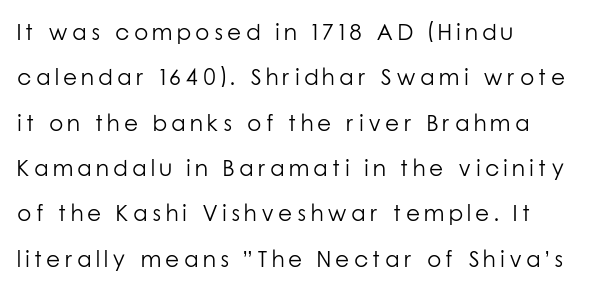
The image shows 23 px text type, upright; set left-aligned, loose line spacing (1.97x), not underlined.
